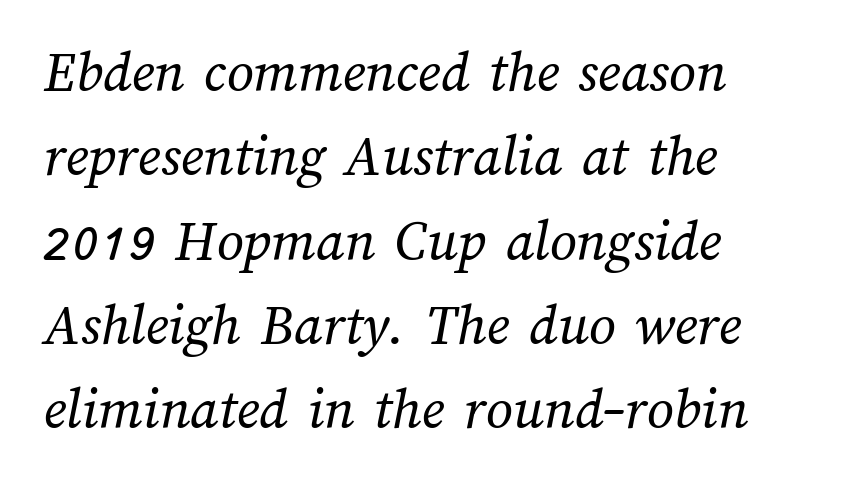
Q: Is the text bold? A: No.
Q: Is the text underlined? A: No.
Q: How is the paragraph aligned? A: Left-aligned.
Q: Is the spacing between letters normal or unusually wide? A: Normal.
Q: Is the spacing between lines tight, normal or loose? A: Normal.
Q: Width (condensed, normal, or wide)? A: Normal.
Q: Stroke contrast? A: Medium.
Q: x-height? A: Medium.
Q: Monospaced? A: No.
